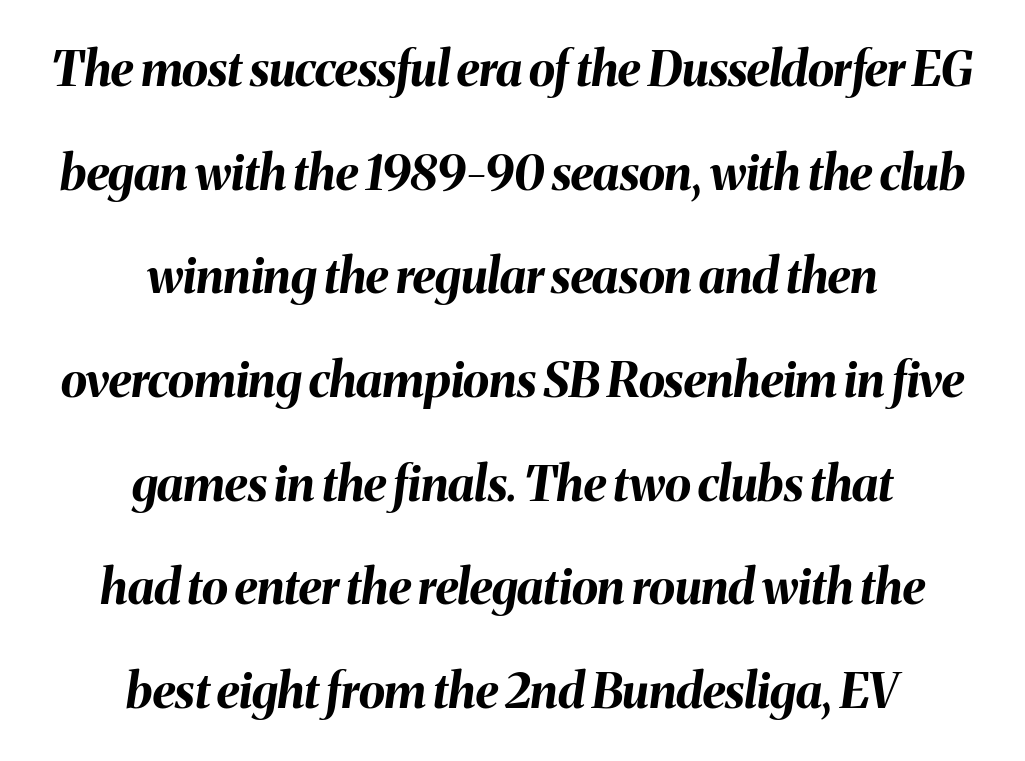
Q: Is the text bold? A: Yes.
Q: Is the text italic (slanted)? A: Yes, it leans right by about 8 degrees.
Q: Is the text underlined? A: No.
Q: How is the paragraph aligned? A: Centered.
Q: Is the spacing between letters normal or unusually wide? A: Normal.
Q: Is the spacing between lines tight, normal or loose? A: Loose.
Q: Width (condensed, normal, or wide)? A: Normal.
Q: Stroke contrast? A: Medium.
Q: x-height? A: Medium.
Q: Monospaced? A: No.
